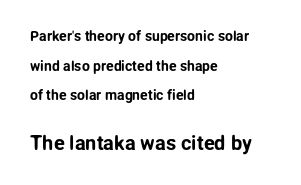
{"italic": "no", "underline": "no", "align": "left", "line_spacing": "loose", "line_spacing_ratio": 2.11, "letter_spacing": "normal", "letter_spacing_em": 0.0, "larger_block": "second", "size_ratio": 1.43, "glyph_px": 20}
